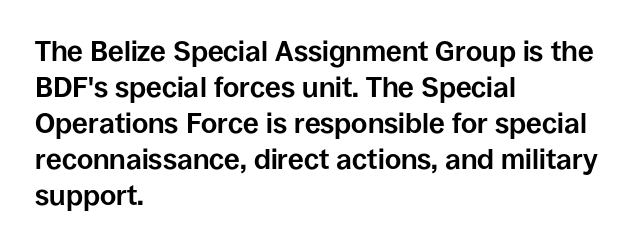
The image shows 28 px bold sans-serif type, upright; set left-aligned, normal line spacing (1.29x), normal letter spacing, not underlined; low stroke contrast and a large x-height.
